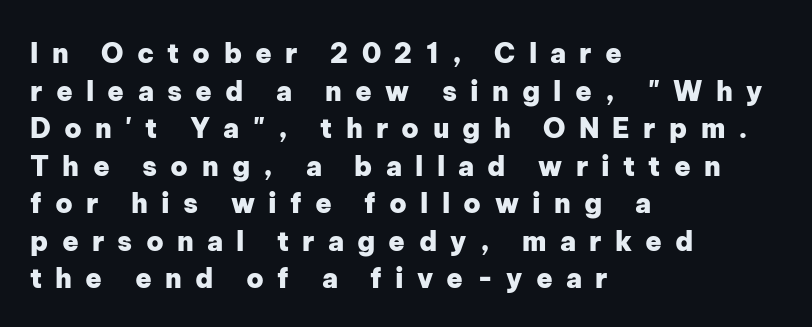
{"italic": "no", "bold": "yes", "underline": "no", "align": "left", "line_spacing": "normal", "line_spacing_ratio": 1.39, "letter_spacing": "wide", "letter_spacing_em": 0.49, "glyph_px": 27}
